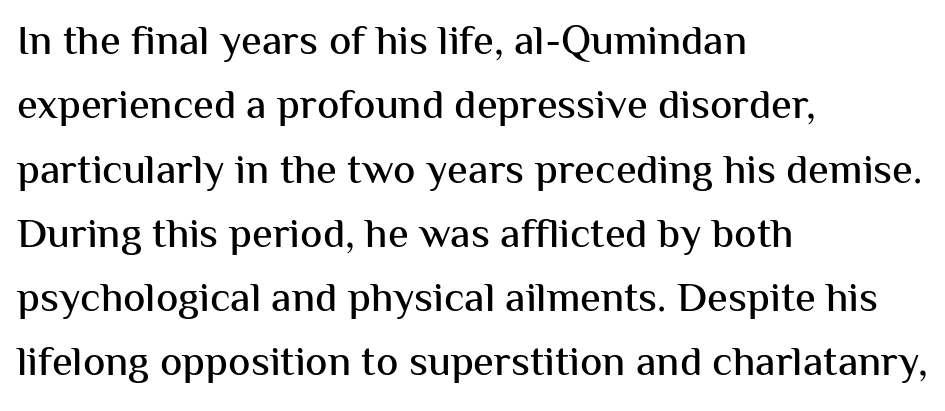
The image shows 42 px sans-serif type, upright; set left-aligned, normal line spacing (1.53x), normal letter spacing, not underlined; medium stroke contrast and a medium x-height.
